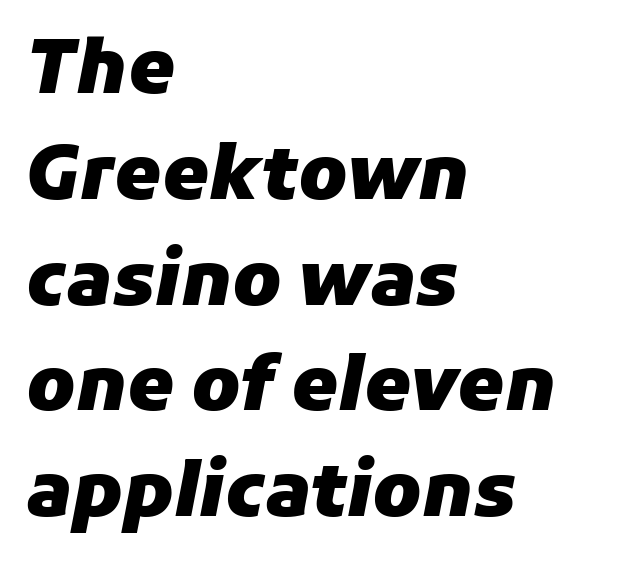
{"italic": "yes", "lean": "right", "slant_degrees": 11, "bold": "yes", "weight": "heavy", "width": "normal", "stroke_contrast": "low", "x_height": "medium", "monospaced": "no", "underline": "no", "align": "left", "line_spacing": "normal", "line_spacing_ratio": 1.43, "letter_spacing": "normal", "letter_spacing_em": 0.0, "glyph_px": 74}
